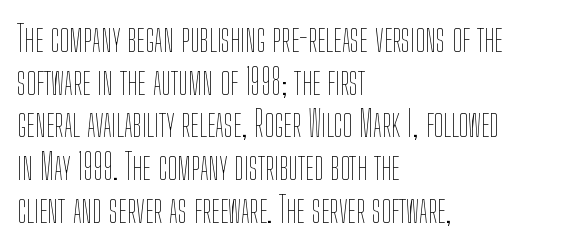
Descender tails drop into unmarked territory. Does the copy run flush right? No — it runs flush left. This sample uses plain, unmodified letter spacing. These glyphs show unthickened strokes, regular width or finer.
